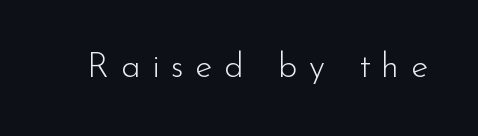
The image shows 35 px light sans-serif type, upright; set unusually wide letter spacing (+0.33 em), not underlined; low stroke contrast and a small x-height.
